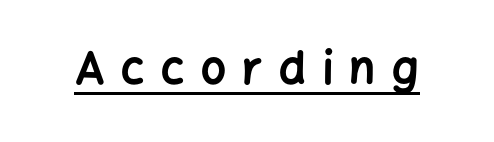
Q: Is the text bold? A: Yes.
Q: Is the text italic (slanted)? A: No, it is upright.
Q: Is the typeface a serif or a sans-serif typeface? A: Sans-serif.
Q: Is the text underlined? A: Yes.
Q: Is the spacing between letters normal or unusually wide? A: Unusually wide.
Q: Width (condensed, normal, or wide)? A: Normal.
Q: Stroke contrast? A: Low.
Q: x-height? A: Medium.
Q: Monospaced? A: No.
